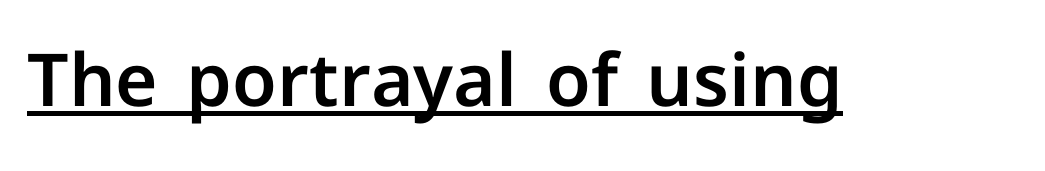
A roman cut, with each character standing at attention. Standard letterfit; no display-style spreading of the glyphs. These lines are rendered in a variable-pitch font. The face used here appears with an underline applied. Typographically, this falls in the sans-serif category.
